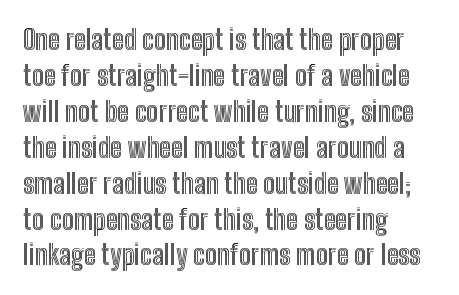
{"italic": "no", "underline": "no", "align": "left", "line_spacing": "normal", "line_spacing_ratio": 1.33, "letter_spacing": "normal", "letter_spacing_em": 0.0, "glyph_px": 27}
